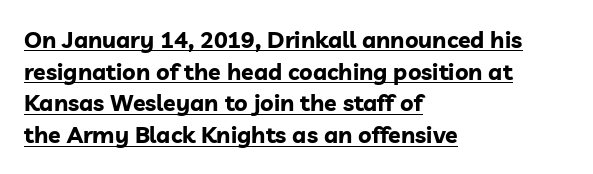
The image shows 23 px bold type, upright; set left-aligned, normal line spacing (1.38x), normal letter spacing, underlined.
